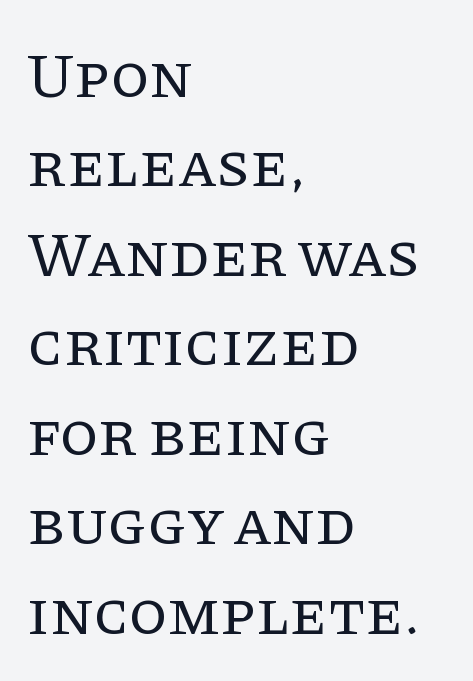
Q: Is the text bold? A: No.
Q: Is the text italic (slanted)? A: No, it is upright.
Q: Is the typeface a serif or a sans-serif typeface? A: Serif.
Q: Is the text underlined? A: No.
Q: How is the paragraph aligned? A: Left-aligned.
Q: Is the spacing between letters normal or unusually wide? A: Normal.
Q: Is the spacing between lines tight, normal or loose? A: Normal.
Q: Width (condensed, normal, or wide)? A: Normal.
Q: Stroke contrast? A: Low.
Q: x-height? A: Large.
Q: Monospaced? A: No.
